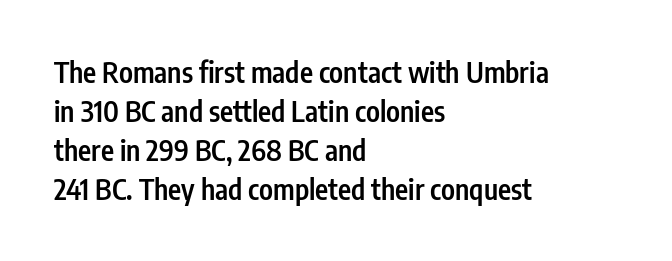
Q: Is the text bold? A: Semi-bold.
Q: Is the text italic (slanted)? A: No, it is upright.
Q: Is the typeface a serif or a sans-serif typeface? A: Sans-serif.
Q: Is the text underlined? A: No.
Q: How is the paragraph aligned? A: Left-aligned.
Q: Is the spacing between letters normal or unusually wide? A: Normal.
Q: Is the spacing between lines tight, normal or loose? A: Normal.
Q: Width (condensed, normal, or wide)? A: Condensed.
Q: Stroke contrast? A: Low.
Q: x-height? A: Medium.
Q: Monospaced? A: No.
